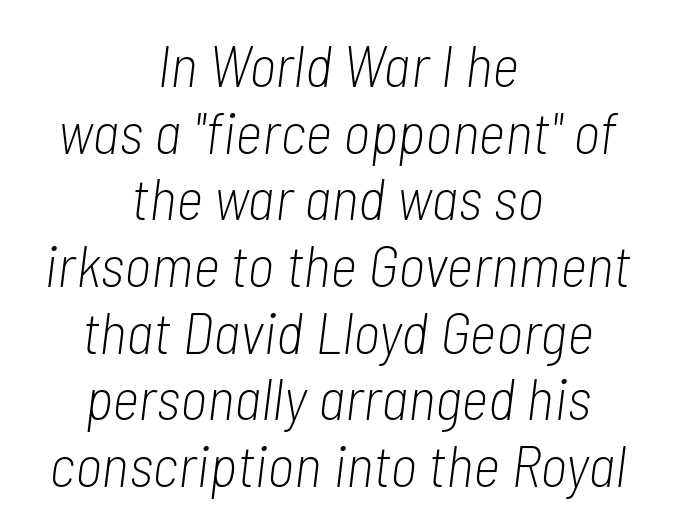
{"italic": "yes", "lean": "right", "slant_degrees": 7, "bold": "no", "weight": "light", "width": "condensed", "stroke_contrast": "low", "x_height": "medium", "monospaced": "no", "underline": "no", "align": "center", "line_spacing": "tight", "line_spacing_ratio": 1.13, "letter_spacing": "normal", "letter_spacing_em": 0.0, "glyph_px": 59}
